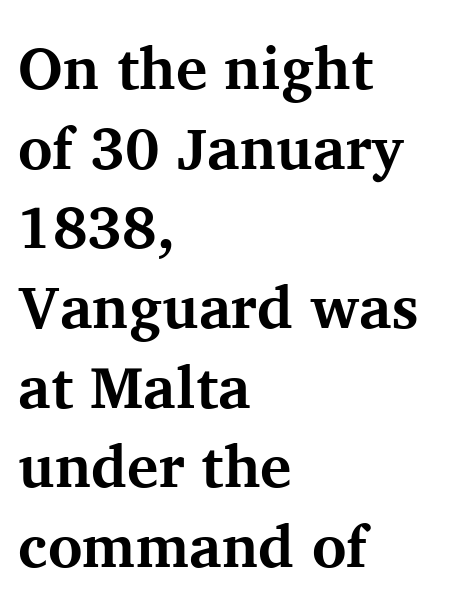
Q: Is the text bold? A: Yes.
Q: Is the text italic (slanted)? A: No, it is upright.
Q: Is the typeface a serif or a sans-serif typeface? A: Serif.
Q: Is the text underlined? A: No.
Q: How is the paragraph aligned? A: Left-aligned.
Q: Is the spacing between letters normal or unusually wide? A: Normal.
Q: Is the spacing between lines tight, normal or loose? A: Normal.
Q: Width (condensed, normal, or wide)? A: Normal.
Q: Stroke contrast? A: Medium.
Q: x-height? A: Medium.
Q: Monospaced? A: No.
